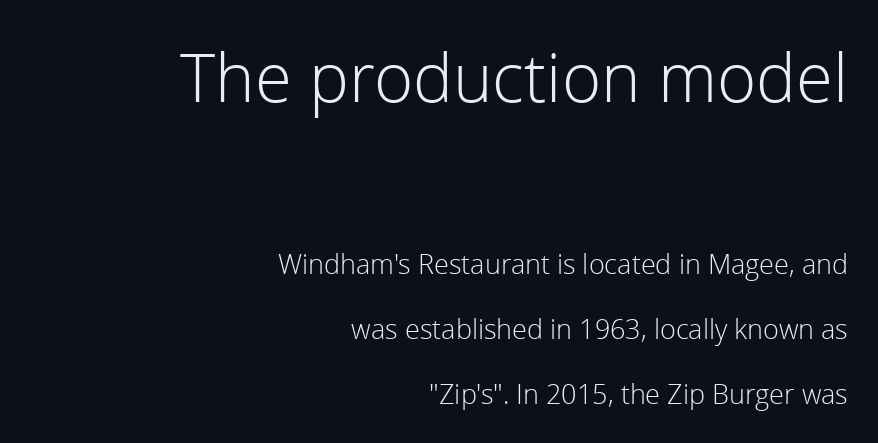
The paragraph has a hard right edge and a soft left edge. Horizontal bands of white between lines are thick stripes. Rendered with straight, roman letterforms. You could call the tracking neutral — neither tight nor loose. The rendering uses natural spacing where letterforms have individual widths. The passage shown is not bold in any degree.
